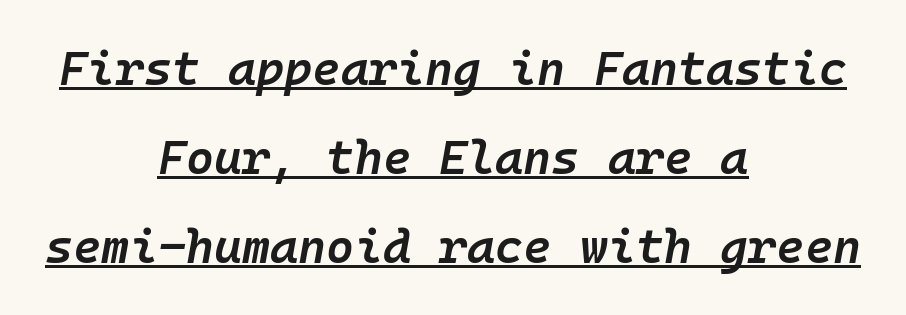
The image shows 48 px semibold type, italic (leaning right), monospaced; set centered, line spacing 1.85x, normal letter spacing, underlined; low stroke contrast and a medium x-height.
